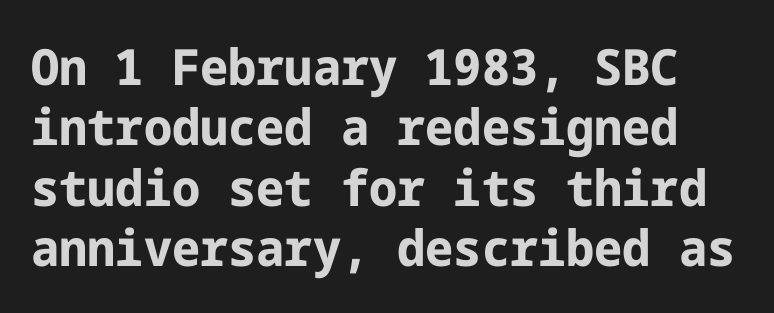
Q: Is the text bold? A: Yes.
Q: Is the text italic (slanted)? A: No, it is upright.
Q: Is the typeface a serif or a sans-serif typeface? A: Sans-serif.
Q: Is the text underlined? A: No.
Q: Is the spacing between letters normal or unusually wide? A: Normal.
Q: Width (condensed, normal, or wide)? A: Normal.
Q: Stroke contrast? A: Low.
Q: x-height? A: Medium.
